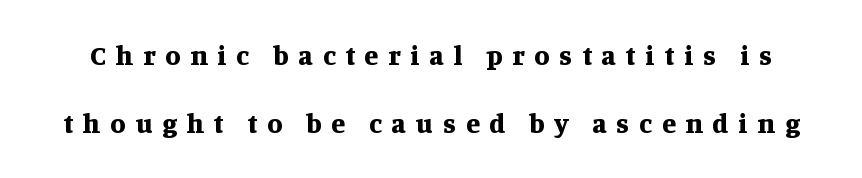
The image shows 28 px bold serif type, upright; set loose line spacing (2.43x), unusually wide letter spacing (+0.35 em), not underlined; medium stroke contrast and a large x-height.
